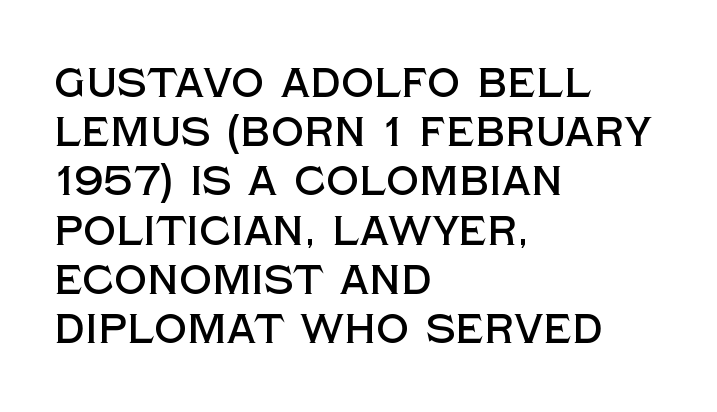
Teacher's note: observe the even left margin — that is flush-left alignment. Looks like regular typesetting: each glyph gets only the width it needs. The letters stand straight up with perfectly vertical stems. Only glyphs here, with clear space below each row.
